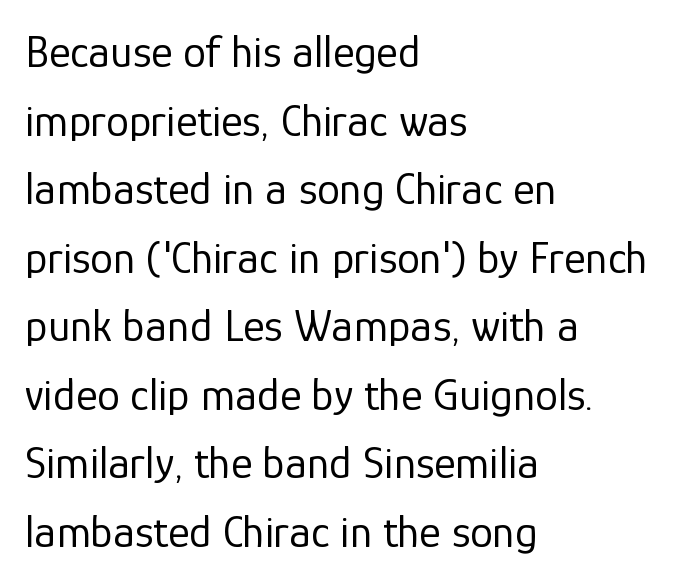
The image shows 46 px regular-weight sans-serif type, upright; set left-aligned, normal line spacing (1.49x), normal letter spacing, not underlined; low stroke contrast and a medium x-height.
